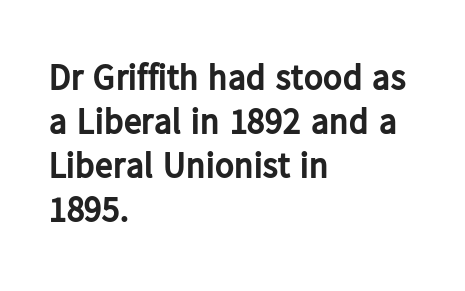
The image shows 36 px bold sans-serif type, upright; set left-aligned, line spacing 1.22x, normal letter spacing, not underlined; low stroke contrast and a medium x-height.
